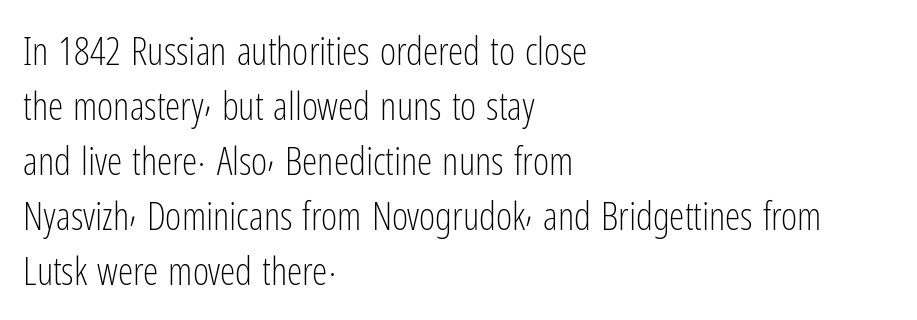
Q: Is the text bold? A: No.
Q: Is the text italic (slanted)? A: No, it is upright.
Q: Is the typeface a serif or a sans-serif typeface? A: Sans-serif.
Q: Is the text underlined? A: No.
Q: How is the paragraph aligned? A: Left-aligned.
Q: Is the spacing between letters normal or unusually wide? A: Normal.
Q: Is the spacing between lines tight, normal or loose? A: Normal.
Q: Width (condensed, normal, or wide)? A: Condensed.
Q: Stroke contrast? A: Low.
Q: x-height? A: Medium.
Q: Monospaced? A: No.
